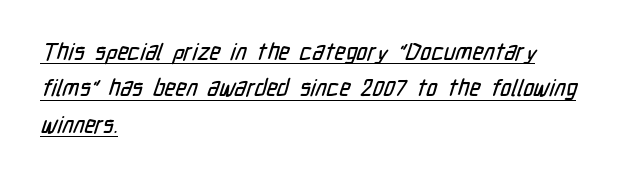
The image shows 23 px text type; set left-aligned, normal line spacing (1.58x), normal letter spacing, underlined.
